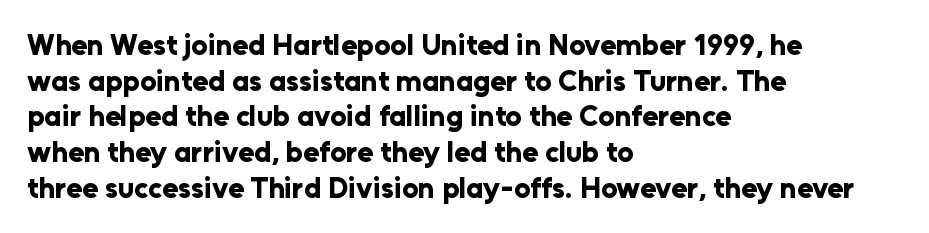
{"serif": "no", "italic": "no", "bold": "yes", "weight": "bold", "width": "normal", "stroke_contrast": "low", "x_height": "medium", "monospaced": "no", "underline": "no", "align": "left", "line_spacing_ratio": 1.23, "letter_spacing": "normal", "letter_spacing_em": 0.0, "glyph_px": 29}
